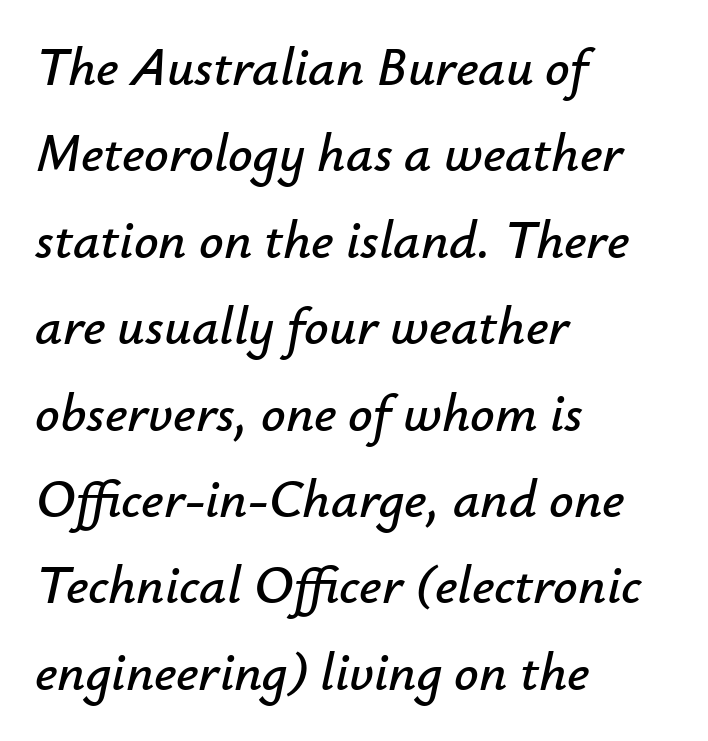
Q: Is the text italic (slanted)? A: Yes, it leans right by about 12 degrees.
Q: Is the text underlined? A: No.
Q: How is the paragraph aligned? A: Left-aligned.
Q: Is the spacing between letters normal or unusually wide? A: Normal.
Q: Is the spacing between lines tight, normal or loose? A: Normal.
Q: Width (condensed, normal, or wide)? A: Normal.
Q: Stroke contrast? A: Low.
Q: x-height? A: Small.
Q: Monospaced? A: No.
